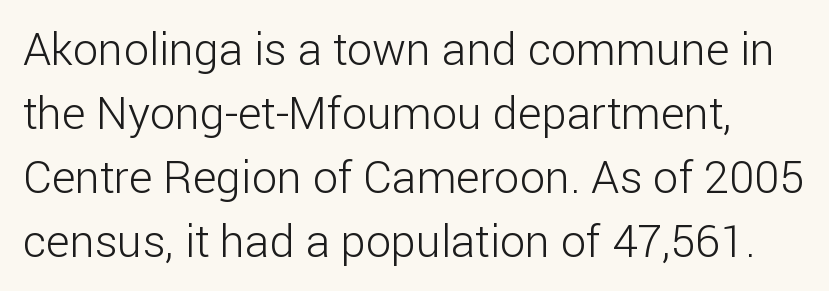
The image shows 45 px light sans-serif type, upright; set normal line spacing (1.42x), normal letter spacing, not underlined; low stroke contrast and a medium x-height.
